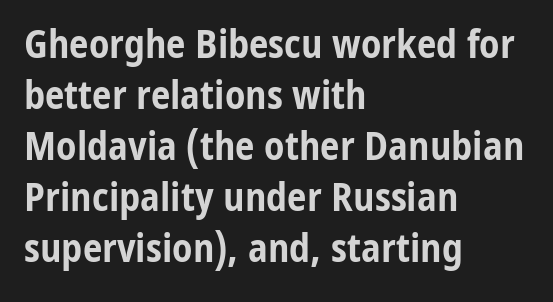
{"serif": "no", "italic": "no", "bold": "yes", "weight": "bold", "width": "condensed", "stroke_contrast": "low", "x_height": "medium", "monospaced": "no", "underline": "no", "align": "left", "line_spacing": "normal", "line_spacing_ratio": 1.31, "letter_spacing": "normal", "letter_spacing_em": 0.0, "glyph_px": 39}
